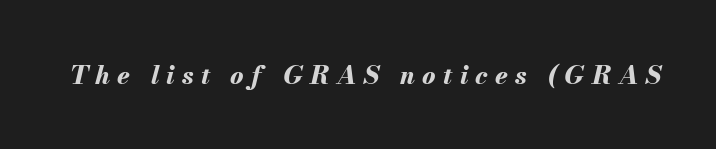
{"italic": "yes", "lean": "right", "slant_degrees": 13, "bold": "yes", "underline": "no", "letter_spacing": "wide", "letter_spacing_em": 0.29, "glyph_px": 25}
